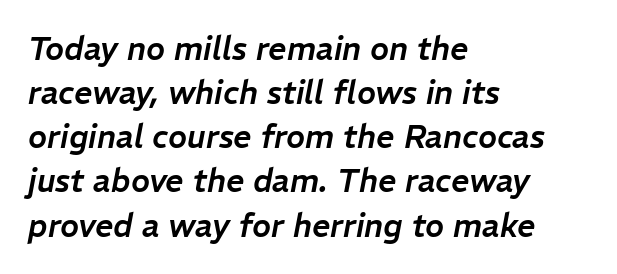
The image shows 32 px text type, italic (leaning right); set left-aligned, normal line spacing (1.38x), normal letter spacing, not underlined; low stroke contrast and a medium x-height.
